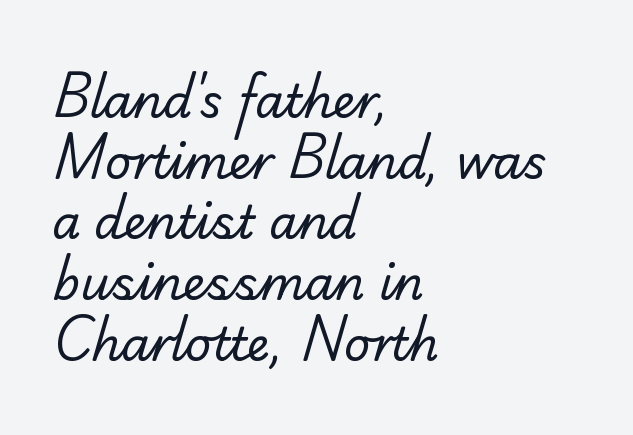
Q: Is the text bold? A: No.
Q: Is the typeface a serif or a sans-serif typeface? A: Serif.
Q: Is the text underlined? A: No.
Q: How is the paragraph aligned? A: Left-aligned.
Q: Is the spacing between letters normal or unusually wide? A: Normal.
Q: Is the spacing between lines tight, normal or loose? A: Normal.
Q: Width (condensed, normal, or wide)? A: Normal.
Q: Stroke contrast? A: Low.
Q: x-height? A: Small.
Q: Monospaced? A: No.
